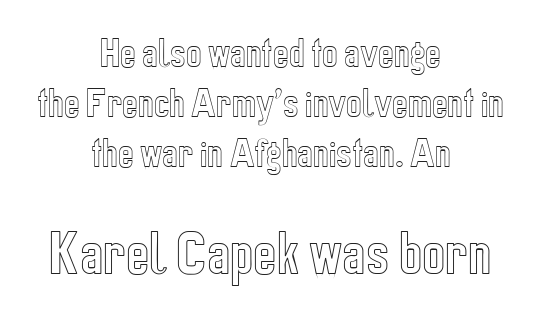
The image shows 49 px condensed type, upright; set centered, normal line spacing (1.51x), normal letter spacing, not underlined; the second (bottom) block is 1.48x larger; a medium x-height.
